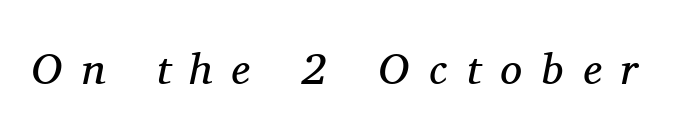
Quick note: italic. This rendering widens character spacing well past its baseline value. Letters rest on an invisible, unmarked baseline. The letters advance in unequal steps, a hallmark of proportional type. The characters are drawn with everyday or finer stroke widths.
